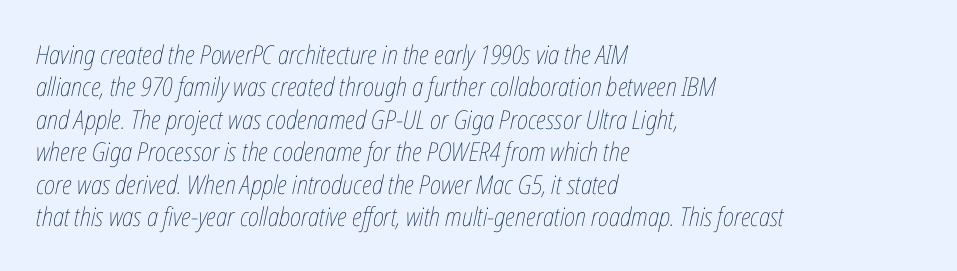
Tracking here is standard; glyphs follow each other at the usual distance. The passage shown is not bold in any degree. Interline gaps are of average width in this sample. It's the slanting kind of type. The lines in this sample share a left origin and differ only in where they stop. The foot of each line stays bare and open.
